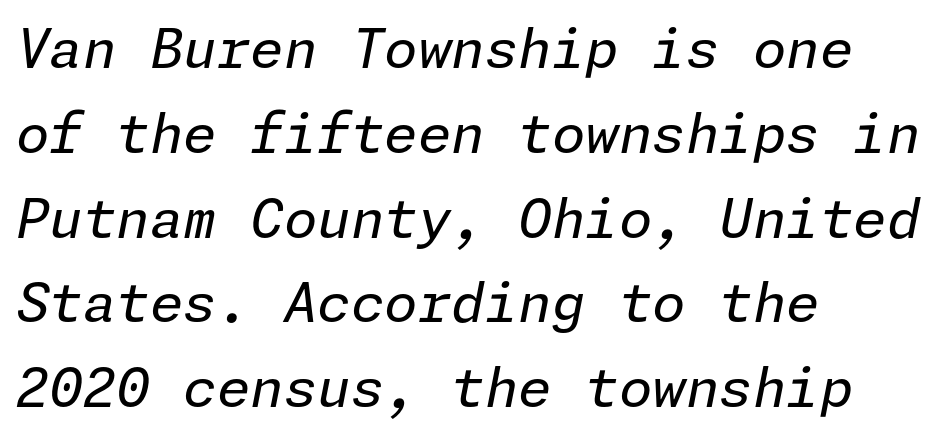
The image shows 54 px regular-weight type, italic (leaning right); set left-aligned, normal line spacing (1.57x), normal letter spacing, not underlined; low stroke contrast and a medium x-height.
